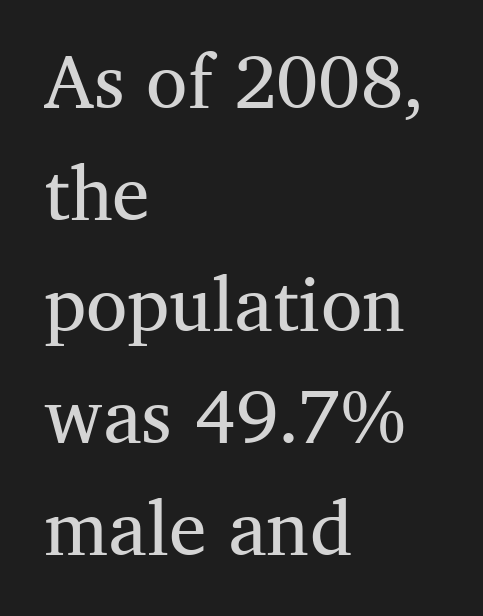
Q: Is the text bold? A: No.
Q: Is the text italic (slanted)? A: No, it is upright.
Q: Is the typeface a serif or a sans-serif typeface? A: Serif.
Q: Is the text underlined? A: No.
Q: How is the paragraph aligned? A: Left-aligned.
Q: Is the spacing between letters normal or unusually wide? A: Normal.
Q: Is the spacing between lines tight, normal or loose? A: Normal.
Q: Width (condensed, normal, or wide)? A: Normal.
Q: Stroke contrast? A: Medium.
Q: x-height? A: Medium.
Q: Monospaced? A: No.
